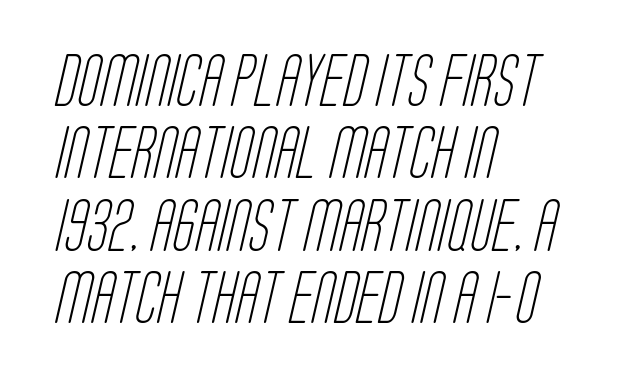
The glyphs in this specimen are sans serif. This is not heavy type; no bold has been used. Vertical spacing — default. How are the letters spaced? Ordinarily, with no added tracking.
